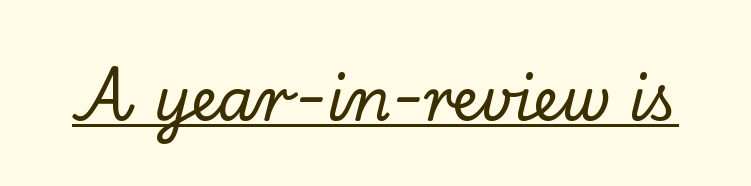
{"serif": "yes", "width": "normal", "stroke_contrast": "low", "x_height": "small", "monospaced": "no", "underline": "yes", "letter_spacing": "normal", "letter_spacing_em": 0.0, "glyph_px": 59}
